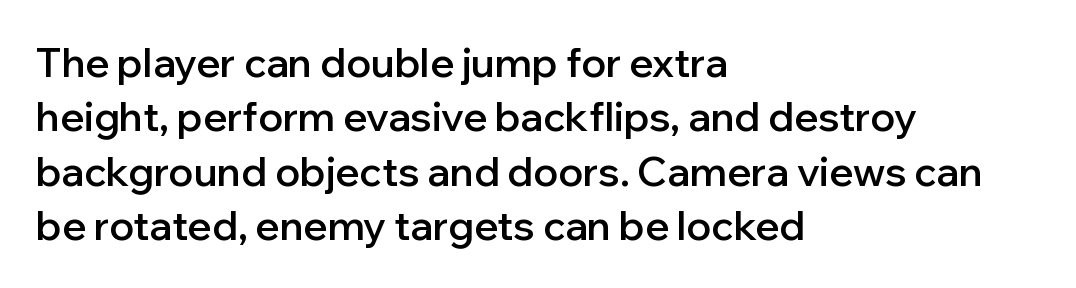
Q: Is the text bold? A: Semi-bold.
Q: Is the text italic (slanted)? A: No, it is upright.
Q: Is the typeface a serif or a sans-serif typeface? A: Sans-serif.
Q: Is the text underlined? A: No.
Q: How is the paragraph aligned? A: Left-aligned.
Q: Is the spacing between letters normal or unusually wide? A: Normal.
Q: Is the spacing between lines tight, normal or loose? A: Normal.
Q: Width (condensed, normal, or wide)? A: Normal.
Q: Stroke contrast? A: Low.
Q: x-height? A: Medium.
Q: Monospaced? A: No.
